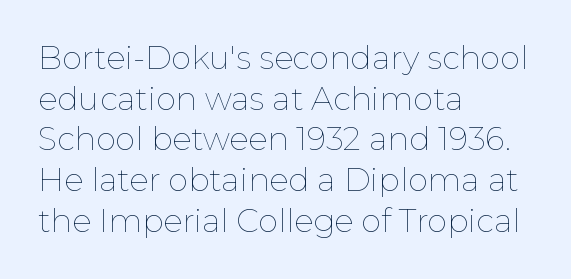
Designer's note — italics off, roman on. Weight class: somewhere from thin through regular. The zone under the glyphs is completely vacant. Observe the ordinary spacing: letters are neighbours, not strangers. The passage shown stacks its lines at a standard gap.
